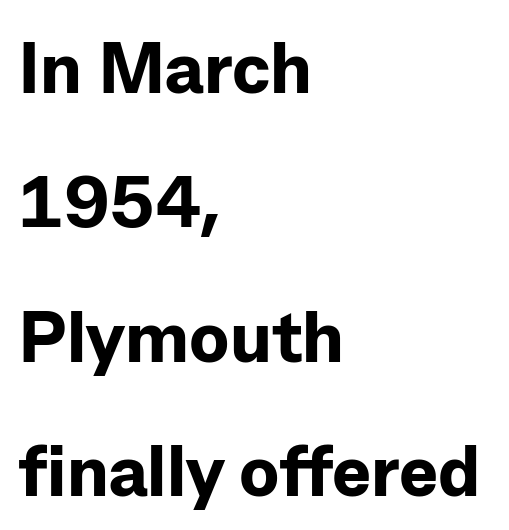
Q: Is the text bold? A: Yes.
Q: Is the text italic (slanted)? A: No, it is upright.
Q: Is the typeface a serif or a sans-serif typeface? A: Sans-serif.
Q: Is the text underlined? A: No.
Q: How is the paragraph aligned? A: Left-aligned.
Q: Is the spacing between letters normal or unusually wide? A: Normal.
Q: Width (condensed, normal, or wide)? A: Normal.
Q: Stroke contrast? A: Low.
Q: x-height? A: Medium.
Q: Monospaced? A: No.
